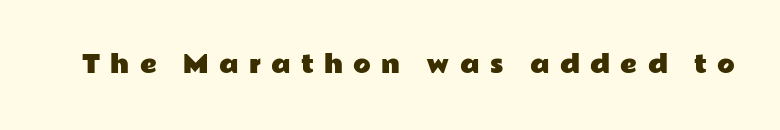
{"italic": "no", "underline": "no", "letter_spacing": "wide", "letter_spacing_em": 0.45, "glyph_px": 23}
